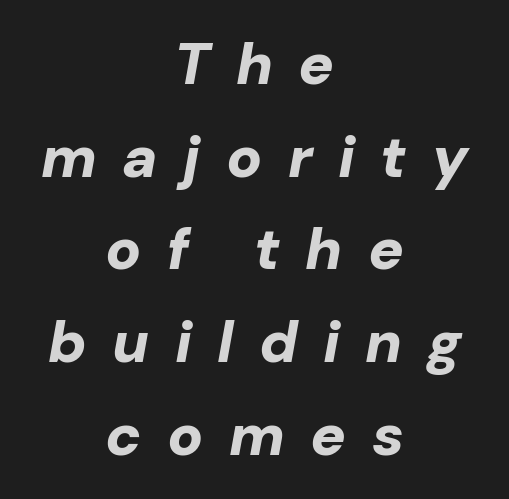
The image shows 59 px bold type, italic (leaning right); set centered, normal line spacing (1.57x), unusually wide letter spacing (+0.43 em), not underlined; low stroke contrast and a medium x-height.
